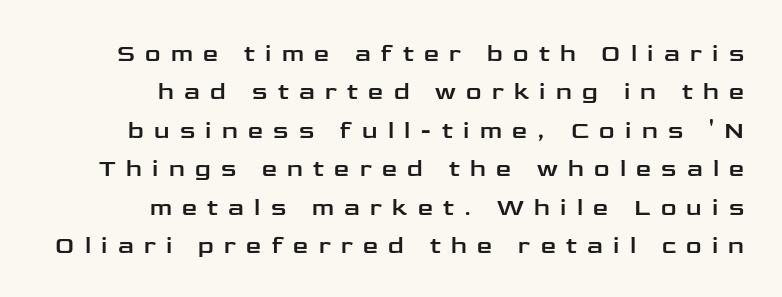
The image shows 24 px text type, upright; set right-aligned, normal line spacing (1.6x), unusually wide letter spacing (+0.43 em), not underlined.
